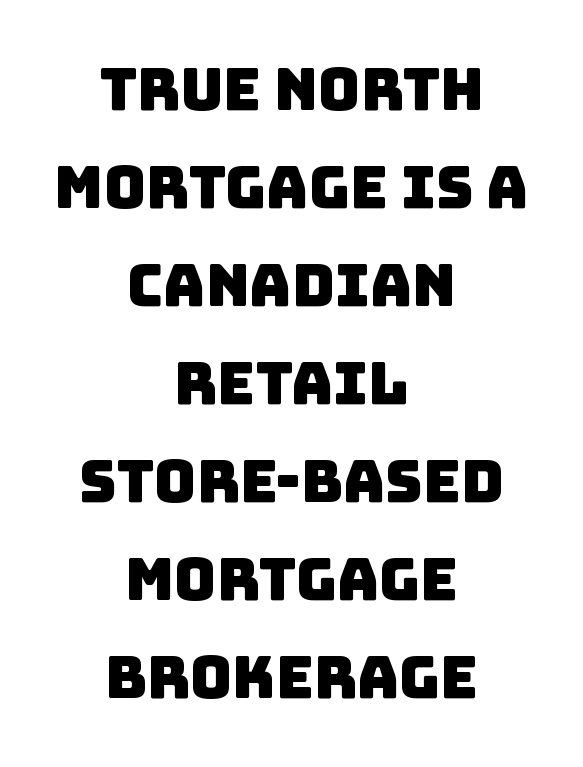
No extra tracking has been applied to these lines. Successive baselines arrive at the customary interval. I'd call this a sans setting — the letters go barefoot. The lines are quadded center.
